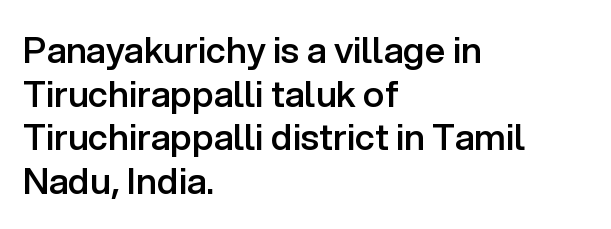
The image shows 36 px semibold sans-serif type, upright; set left-aligned, line spacing 1.21x, normal letter spacing, not underlined; low stroke contrast and a medium x-height.
